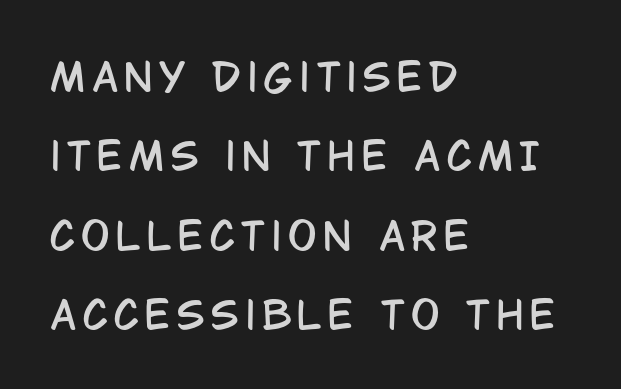
The letters carry no serifs — their stems end cleanly without finishing strokes. The paragraph shown leans on its left margin. Students, observe: this is what heavily led, spacious text looks like. The type sits square on the baseline with zero lean.
